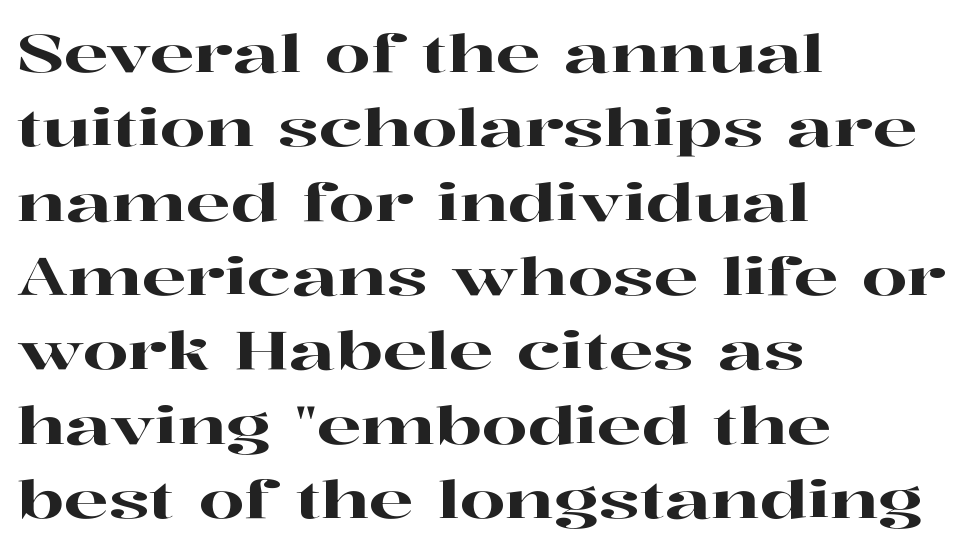
Q: Is the text italic (slanted)? A: No, it is upright.
Q: Is the typeface a serif or a sans-serif typeface? A: Serif.
Q: Is the text underlined? A: No.
Q: How is the paragraph aligned? A: Left-aligned.
Q: Is the spacing between letters normal or unusually wide? A: Normal.
Q: Is the spacing between lines tight, normal or loose? A: Normal.
Q: Width (condensed, normal, or wide)? A: Wide.
Q: Stroke contrast? A: High.
Q: x-height? A: Medium.
Q: Monospaced? A: No.
